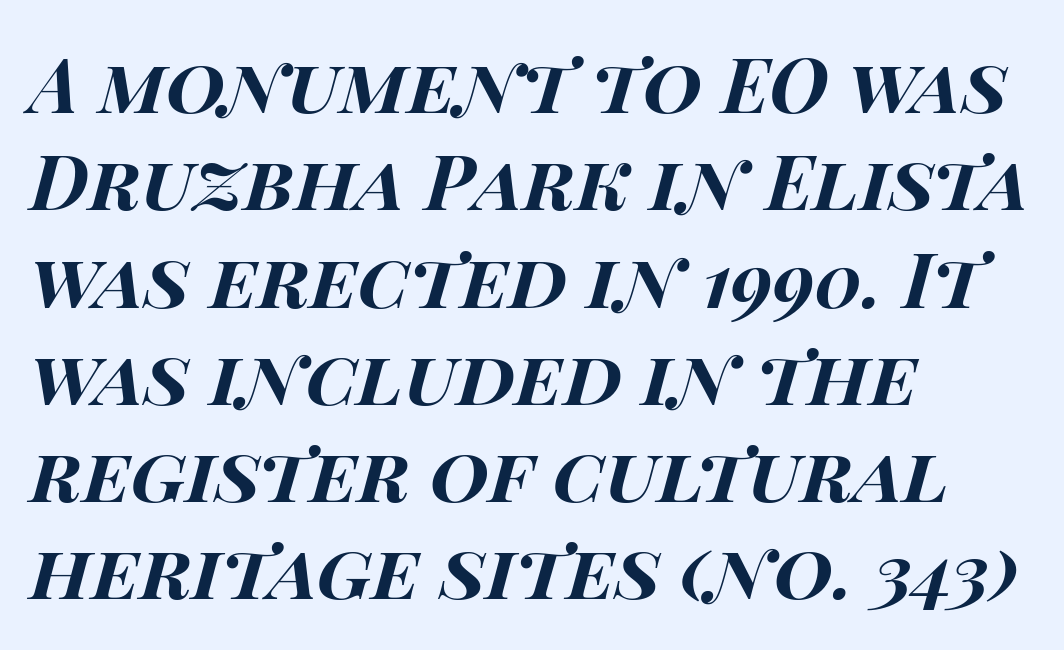
The image shows 76 px bold, wide type, italic (leaning right); set left-aligned, normal line spacing (1.28x), normal letter spacing, not underlined; high stroke contrast and a large x-height.
